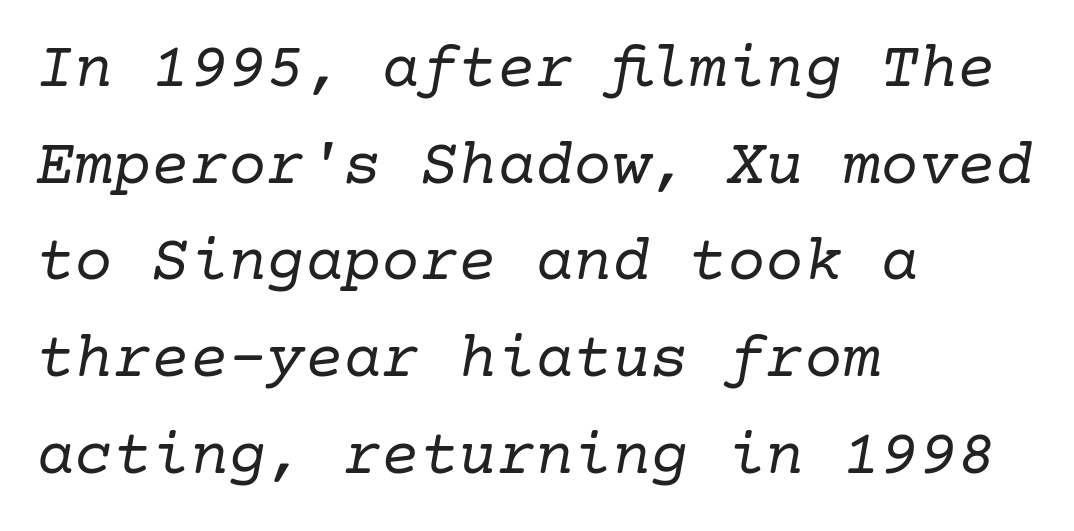
{"serif": "yes", "italic": "yes", "lean": "right", "slant_degrees": 10, "bold": "no", "weight": "regular", "width": "normal", "stroke_contrast": "low", "x_height": "medium", "underline": "no", "align": "left", "line_spacing": "normal", "line_spacing_ratio": 1.51, "letter_spacing": "normal", "letter_spacing_em": 0.0, "glyph_px": 64}
